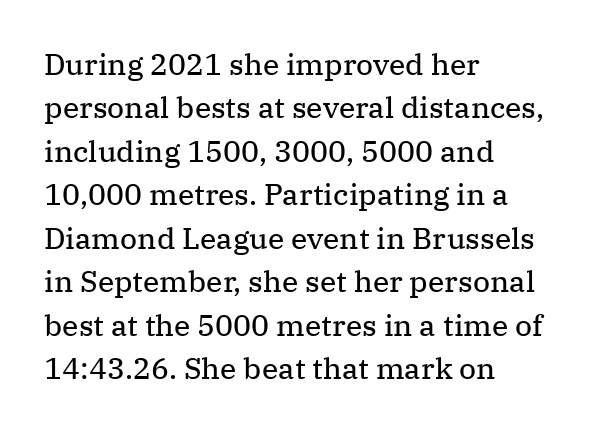
The image shows 30 px regular-weight serif type, upright; set left-aligned, normal line spacing (1.45x), normal letter spacing, not underlined; medium stroke contrast and a medium x-height.
